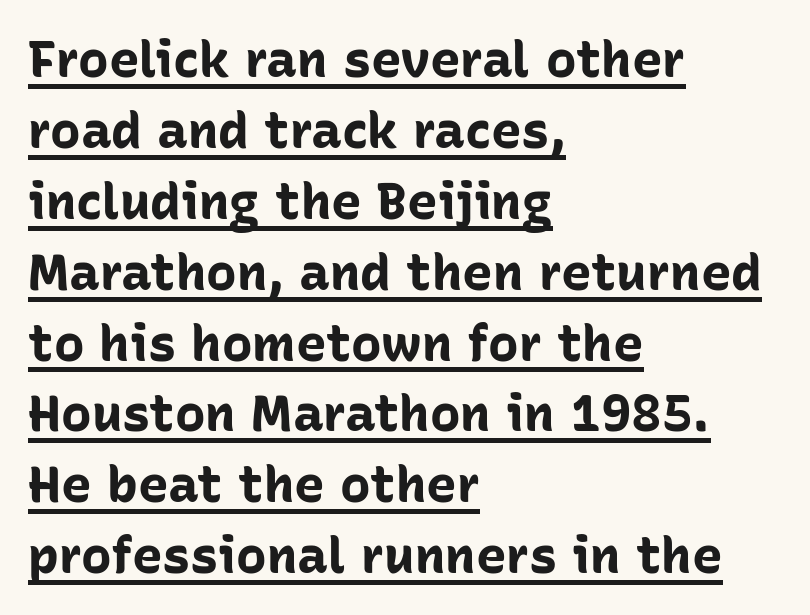
The image shows 51 px bold sans-serif type, upright; set left-aligned, normal line spacing (1.39x), normal letter spacing, underlined; low stroke contrast and a medium x-height.
